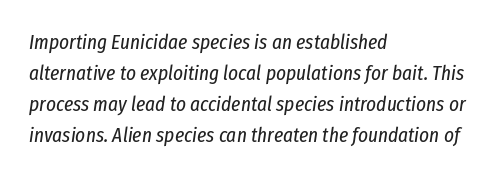
{"italic": "yes", "lean": "right", "slant_degrees": 8, "bold": "no", "underline": "no", "align": "left", "line_spacing": "normal", "line_spacing_ratio": 1.48, "letter_spacing": "normal", "letter_spacing_em": 0.0, "glyph_px": 21}
